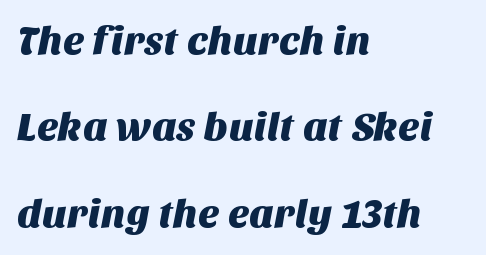
The image shows 40 px sans-serif type; set left-aligned, loose line spacing (2.16x), normal letter spacing, not underlined; medium stroke contrast and a large x-height.
